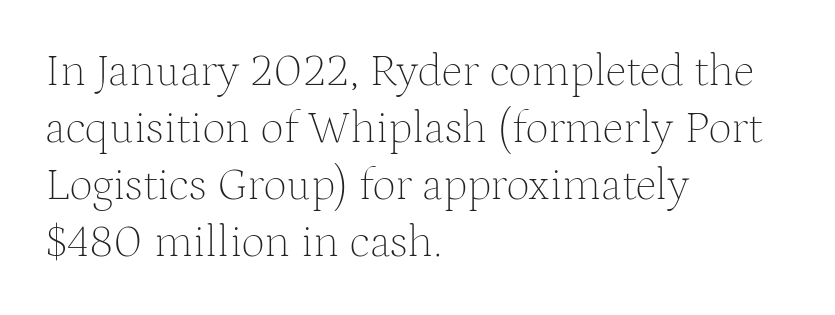
A bare baseline throughout the passage. You could not count columns in this text — the font is proportionally spaced. The gaps between neighbouring characters are ordinary and unremarkable. The designer went with a serif here, giving each stem small feet. Typeset ragged right — the left edge is the straight one. The letters stand upright; this is a roman face.
